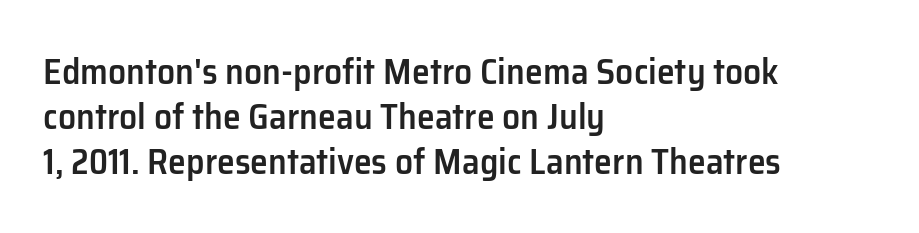
{"serif": "no", "italic": "no", "bold": "semi", "weight": "semibold", "width": "normal", "stroke_contrast": "low", "x_height": "medium", "monospaced": "no", "underline": "no", "align": "left", "line_spacing": "normal", "line_spacing_ratio": 1.25, "letter_spacing": "normal", "letter_spacing_em": 0.0, "glyph_px": 36}
